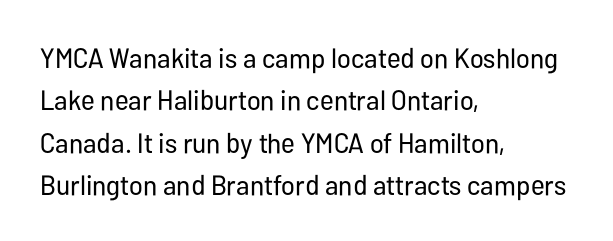
Q: Is the text bold? A: No.
Q: Is the text italic (slanted)? A: No, it is upright.
Q: Is the typeface a serif or a sans-serif typeface? A: Sans-serif.
Q: Is the text underlined? A: No.
Q: How is the paragraph aligned? A: Left-aligned.
Q: Is the spacing between letters normal or unusually wide? A: Normal.
Q: Is the spacing between lines tight, normal or loose? A: Normal.
Q: Width (condensed, normal, or wide)? A: Condensed.
Q: Stroke contrast? A: Low.
Q: x-height? A: Medium.
Q: Monospaced? A: No.
